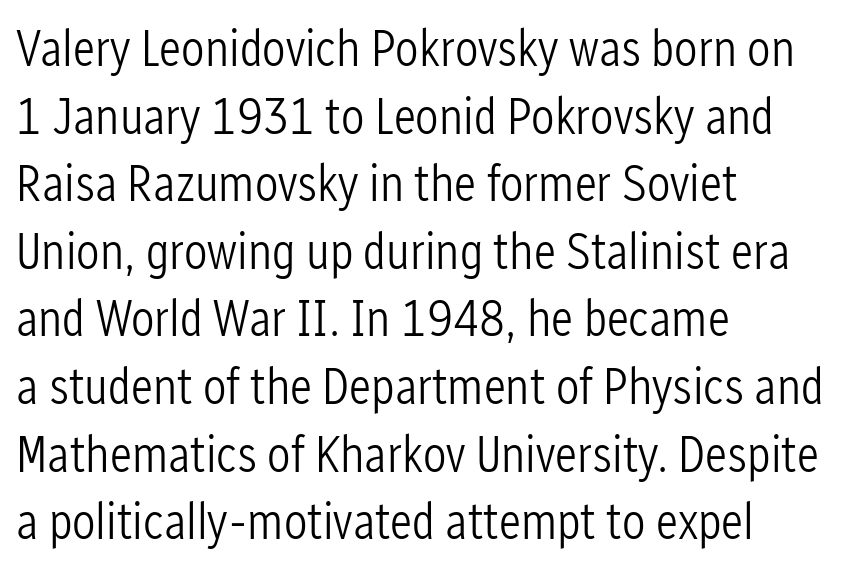
Q: Is the text bold? A: No.
Q: Is the text italic (slanted)? A: No, it is upright.
Q: Is the typeface a serif or a sans-serif typeface? A: Sans-serif.
Q: Is the text underlined? A: No.
Q: How is the paragraph aligned? A: Left-aligned.
Q: Is the spacing between letters normal or unusually wide? A: Normal.
Q: Is the spacing between lines tight, normal or loose? A: Normal.
Q: Width (condensed, normal, or wide)? A: Condensed.
Q: Stroke contrast? A: Low.
Q: x-height? A: Medium.
Q: Monospaced? A: No.
